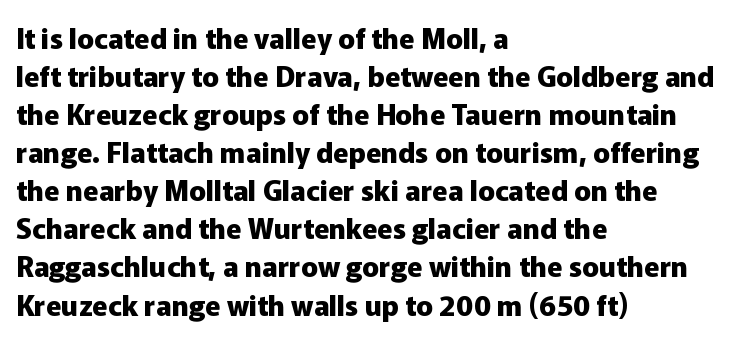
Q: Is the text bold? A: Yes.
Q: Is the text italic (slanted)? A: No, it is upright.
Q: Is the typeface a serif or a sans-serif typeface? A: Sans-serif.
Q: Is the text underlined? A: No.
Q: How is the paragraph aligned? A: Left-aligned.
Q: Is the spacing between letters normal or unusually wide? A: Normal.
Q: Is the spacing between lines tight, normal or loose? A: Normal.
Q: Width (condensed, normal, or wide)? A: Normal.
Q: Stroke contrast? A: Low.
Q: x-height? A: Medium.
Q: Monospaced? A: No.
